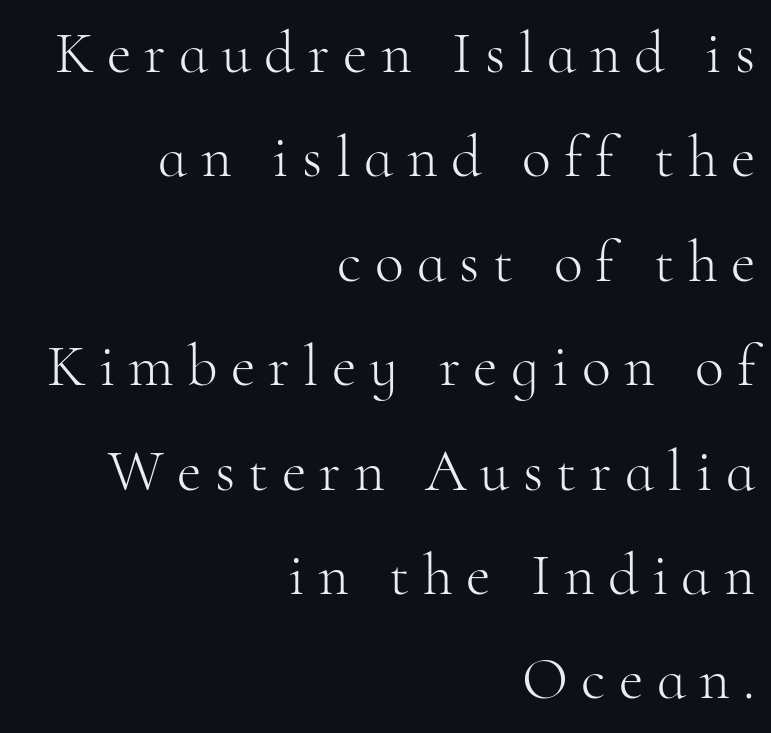
Weight: in the light-to-regular range. Where is the straight margin? On the right. Ordinary non-slanted type is in use. Each row of text sits above clean, open space. Each letter keeps its own natural width here, so spacing adapts to shape. The type is letterspaced generously, with wide tracking.
